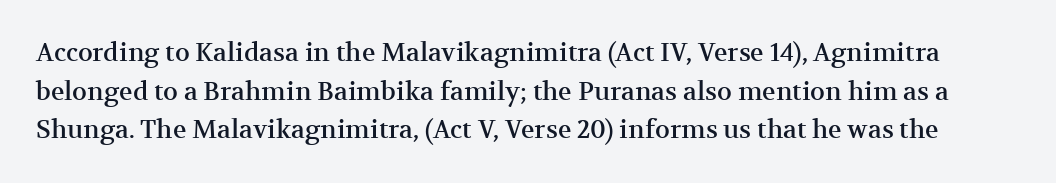
This is the regular roman posture of the typeface. Check the space under the baseline: it is left empty. Does extra space separate the letters? No, they use regular spacing. Leading: standard.
